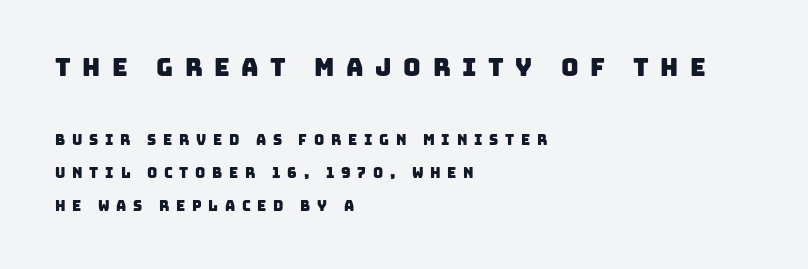
Horizontal bands of white between lines are thick stripes. Caption: upper text group enlarged, lower text group reduced. Characters follow at a spacing far wider than the type designer built in. Nobody drew a line under any word here.
